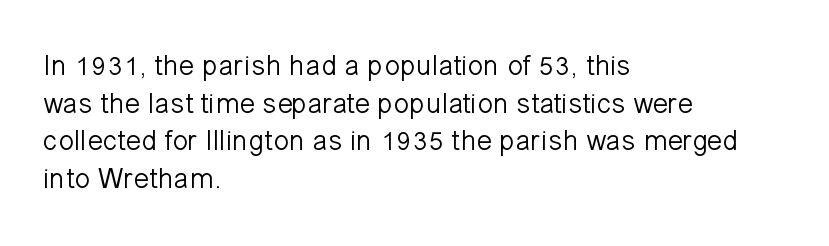
{"serif": "no", "italic": "no", "bold": "no", "weight": "light", "width": "normal", "stroke_contrast": "low", "x_height": "medium", "monospaced": "no", "underline": "no", "align": "left", "line_spacing": "normal", "line_spacing_ratio": 1.3, "letter_spacing": "normal", "letter_spacing_em": 0.0, "glyph_px": 29}
